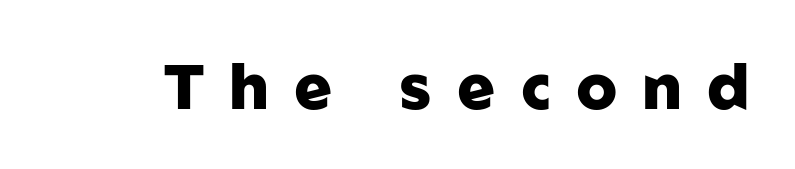
The letters are bold, with thick, heavy strokes. This sample has the flowing, uneven cadence of proportional lettering. The face used here is a sans, in the tradition of grotesques and geometrics. No italicization has been applied; the sample stays upright. Glance below the letters and you will spot only blank space.
